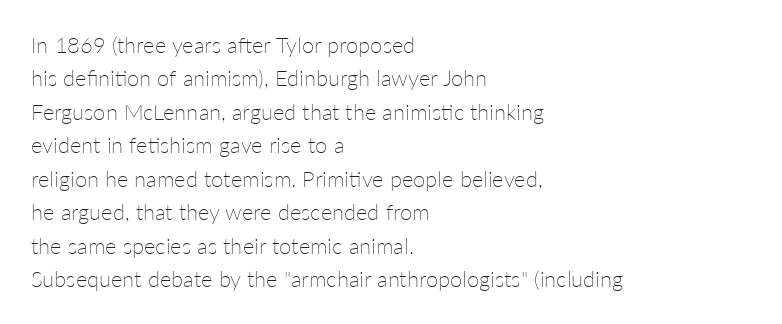
The image shows 22 px text type, upright; set left-aligned, normal line spacing (1.52x), normal letter spacing, not underlined.
